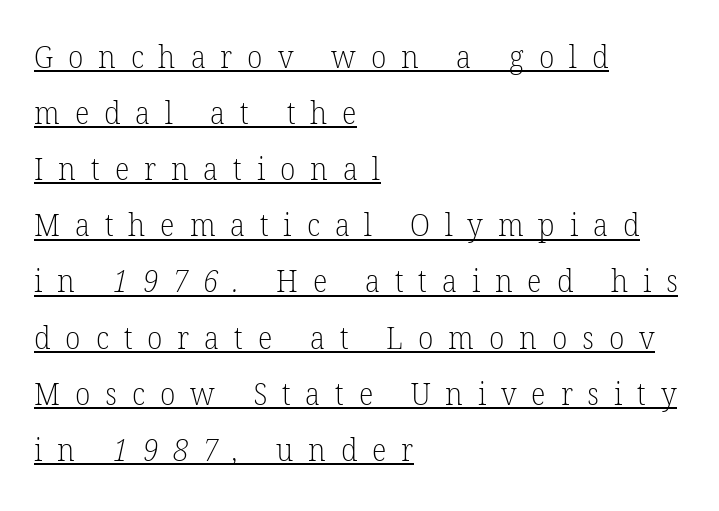
{"serif": "yes", "bold": "no", "weight": "light", "width": "normal", "stroke_contrast": "low", "x_height": "medium", "monospaced": "no", "underline": "yes", "align": "left", "line_spacing_ratio": 1.81, "letter_spacing": "wide", "letter_spacing_em": 0.48, "glyph_px": 31}
